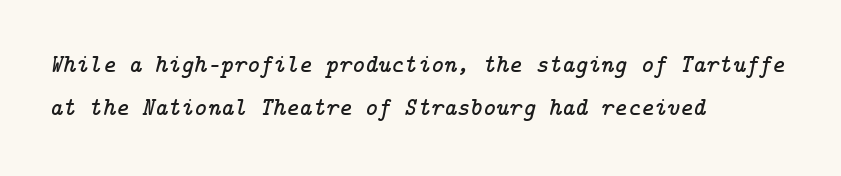
{"italic": "yes", "lean": "right", "slant_degrees": 14, "underline": "no", "align": "left", "line_spacing_ratio": 1.74, "letter_spacing": "normal", "letter_spacing_em": 0.0, "glyph_px": 25}
